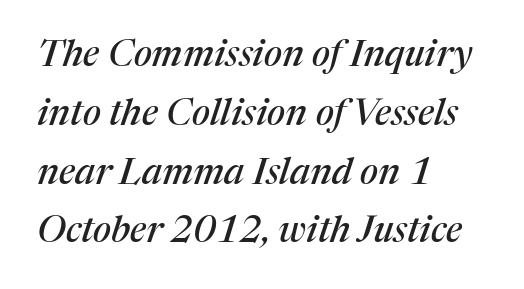
The face used here is proportionally spaced, like ordinary book or web type. The paragraph has a hard left edge and a soft right edge. This sample uses an oblique cut, with every glyph tilted off the vertical. The leading is moderate, giving the passage an even texture. Unmarked baselines from the first word to the last.
